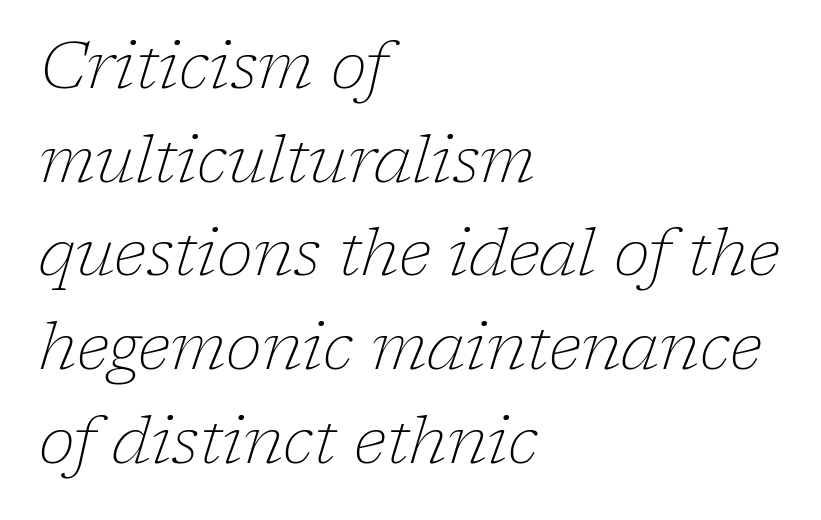
Stroke mass is kept to a normal reading level or below. This sample uses plain, unmodified letter spacing. Notice how the passage keeps a crisp vertical edge on the left only. It's the slanting kind of type.
